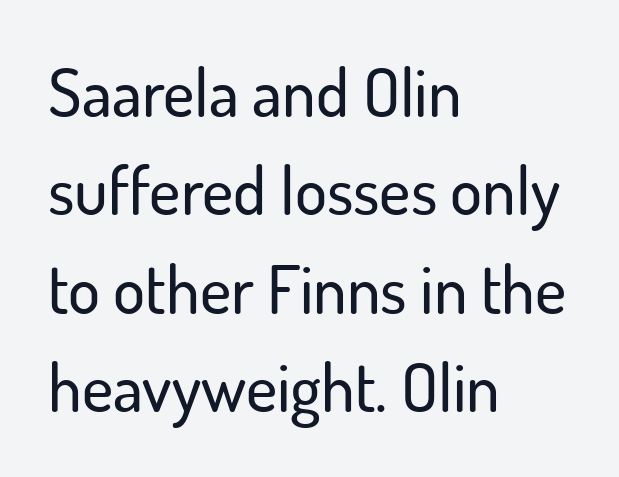
The face used here is proportionally spaced, like ordinary book or web type. What kind of face is this? One without serifs — a sans. Has an underline been added? It has not. Regarding leading, the lines here are spaced in the standard way. The passage is arranged the way most books set body copy — flush left.
